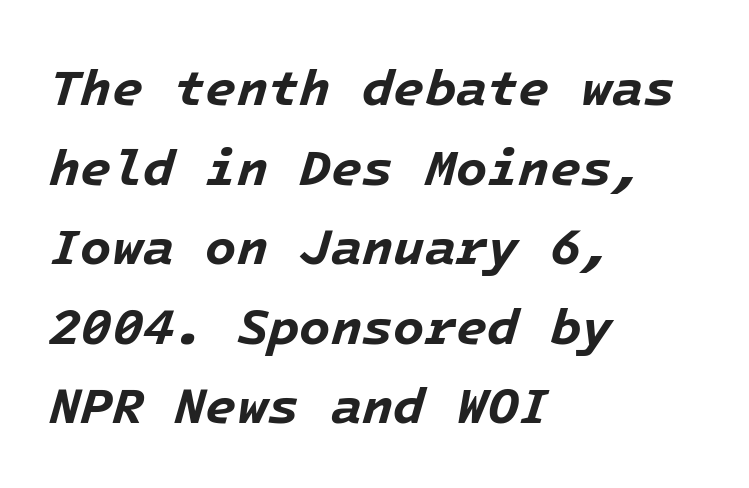
{"italic": "yes", "lean": "right", "slant_degrees": 16, "bold": "yes", "weight": "bold", "width": "normal", "stroke_contrast": "low", "x_height": "medium", "underline": "no", "align": "left", "line_spacing": "normal", "line_spacing_ratio": 1.56, "letter_spacing": "normal", "letter_spacing_em": 0.0, "glyph_px": 51}
